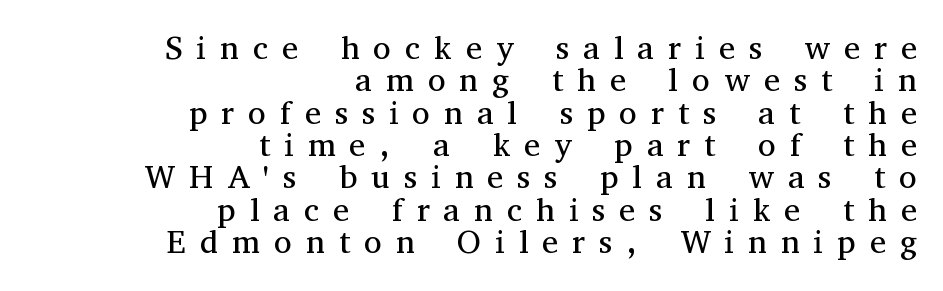
Q: Is the text bold? A: No.
Q: Is the text italic (slanted)? A: No, it is upright.
Q: Is the typeface a serif or a sans-serif typeface? A: Serif.
Q: Is the text underlined? A: No.
Q: How is the paragraph aligned? A: Right-aligned.
Q: Is the spacing between letters normal or unusually wide? A: Unusually wide.
Q: Is the spacing between lines tight, normal or loose? A: Tight.
Q: Width (condensed, normal, or wide)? A: Normal.
Q: Stroke contrast? A: Medium.
Q: x-height? A: Medium.
Q: Monospaced? A: No.
